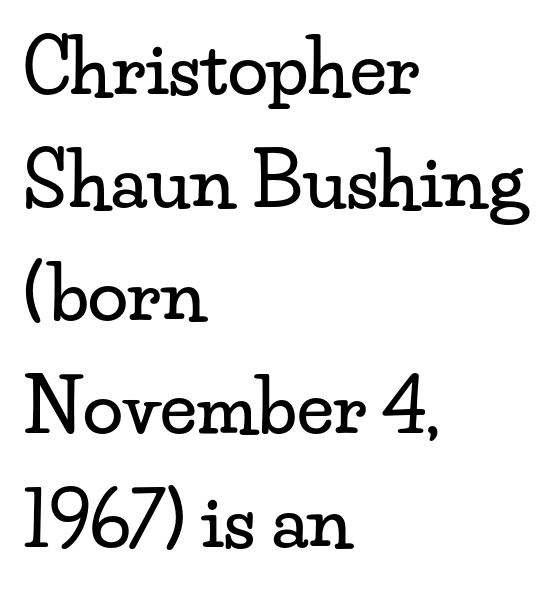
Q: Is the text italic (slanted)? A: No, it is upright.
Q: Is the typeface a serif or a sans-serif typeface? A: Serif.
Q: Is the text underlined? A: No.
Q: How is the paragraph aligned? A: Left-aligned.
Q: Is the spacing between letters normal or unusually wide? A: Normal.
Q: Is the spacing between lines tight, normal or loose? A: Normal.
Q: Width (condensed, normal, or wide)? A: Wide.
Q: Stroke contrast? A: Low.
Q: x-height? A: Small.
Q: Monospaced? A: No.
